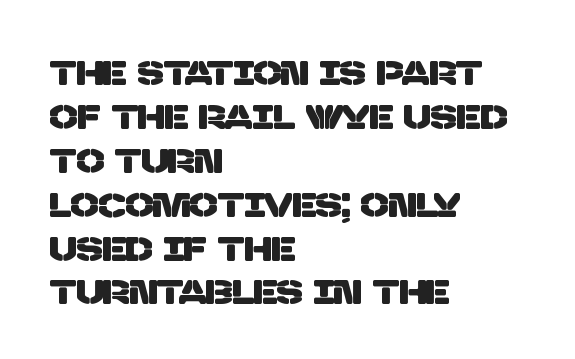
A typesetter would label this face a sans. The passage shown has conventional tracking throughout. The rendering uses natural spacing where letterforms have individual widths. The foot of each line stays bare and open. The passage is arranged the way most books set body copy — flush left. Does the leading feel generous? No, just average.
